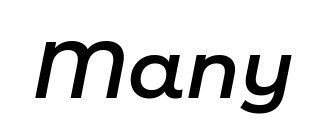
Letters rest on an invisible, unmarked baseline. The horizontal fit of the characters is conventional and even. Caption: semibold face, moderately heavy strokes. Designer's note — italics engaged. Is this a fixed-width face? No — the glyphs have proportional, varying widths.
